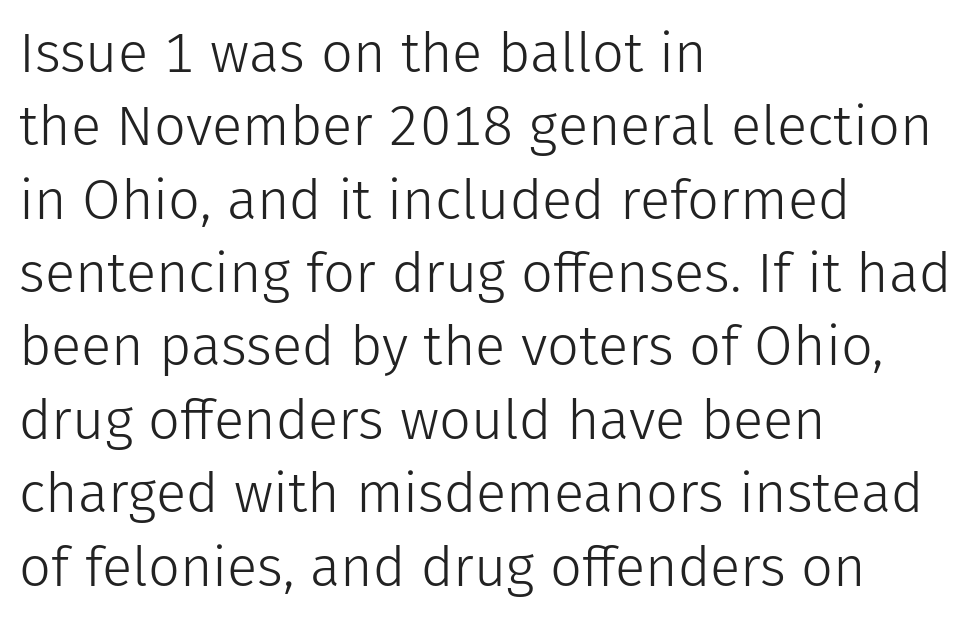
How would I describe the line gaps? Plain and ordinary. A typesetter would call this proportional, since set widths differ per character. Nobody drew a line under any word here. Serif or sans? Sans — the stroke terminals are bare. These lines keep a tight, regular rhythm from letter to letter.
